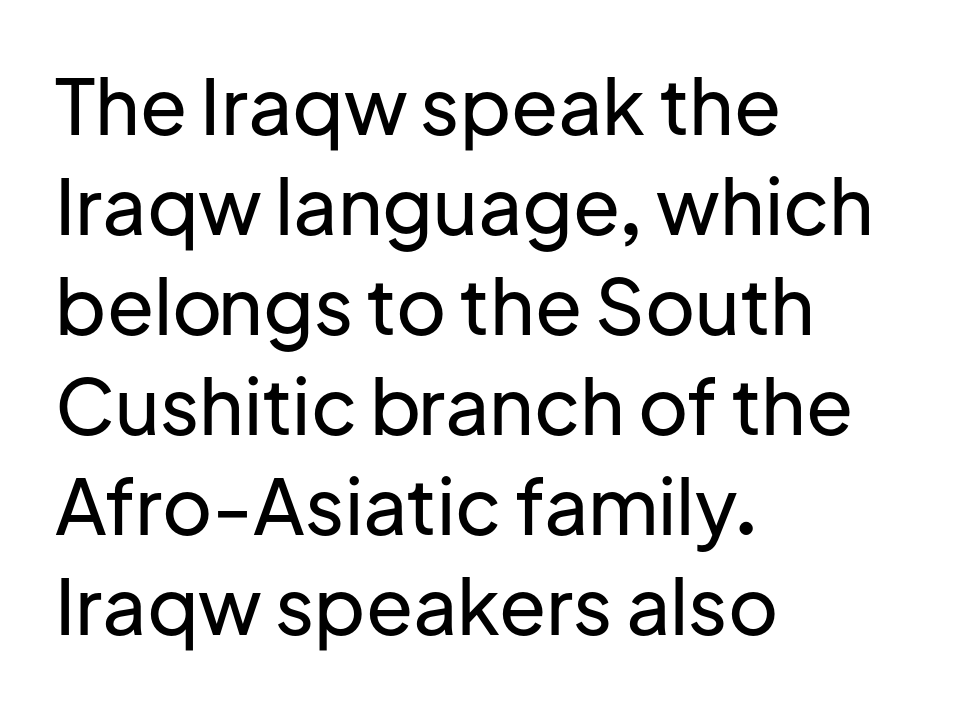
Q: Is the text italic (slanted)? A: No, it is upright.
Q: Is the typeface a serif or a sans-serif typeface? A: Sans-serif.
Q: Is the text underlined? A: No.
Q: How is the paragraph aligned? A: Left-aligned.
Q: Is the spacing between letters normal or unusually wide? A: Normal.
Q: Is the spacing between lines tight, normal or loose? A: Normal.
Q: Width (condensed, normal, or wide)? A: Normal.
Q: Stroke contrast? A: Low.
Q: x-height? A: Medium.
Q: Monospaced? A: No.
